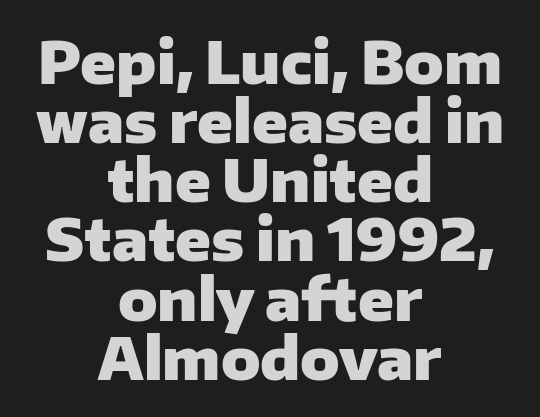
{"serif": "no", "italic": "no", "bold": "yes", "weight": "heavy", "width": "normal", "stroke_contrast": "low", "x_height": "medium", "monospaced": "no", "underline": "no", "align": "center", "line_spacing": "tight", "line_spacing_ratio": 1.02, "letter_spacing": "normal", "letter_spacing_em": 0.0, "glyph_px": 58}
